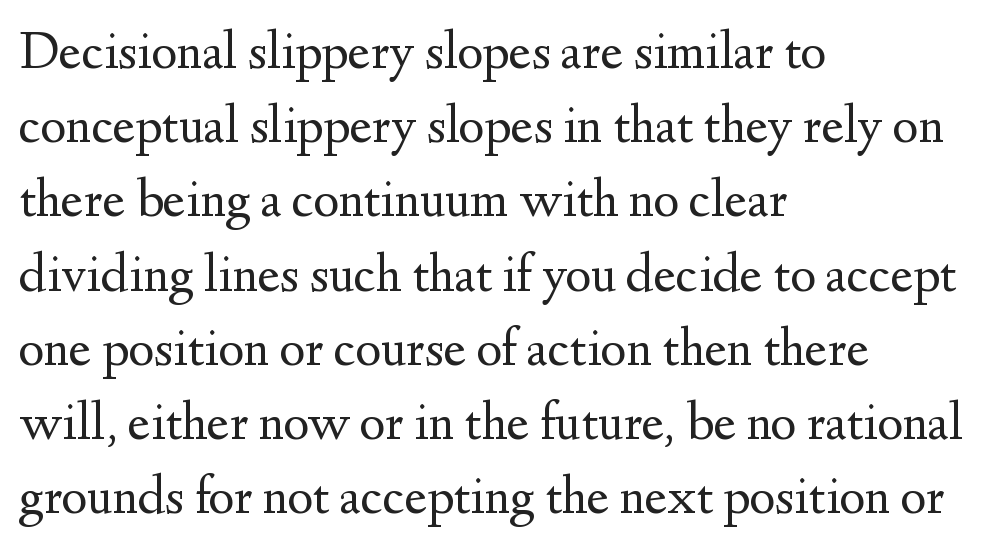
Q: Is the text bold? A: No.
Q: Is the text italic (slanted)? A: No, it is upright.
Q: Is the typeface a serif or a sans-serif typeface? A: Serif.
Q: Is the text underlined? A: No.
Q: How is the paragraph aligned? A: Left-aligned.
Q: Is the spacing between letters normal or unusually wide? A: Normal.
Q: Is the spacing between lines tight, normal or loose? A: Normal.
Q: Width (condensed, normal, or wide)? A: Normal.
Q: Stroke contrast? A: Medium.
Q: x-height? A: Small.
Q: Monospaced? A: No.
